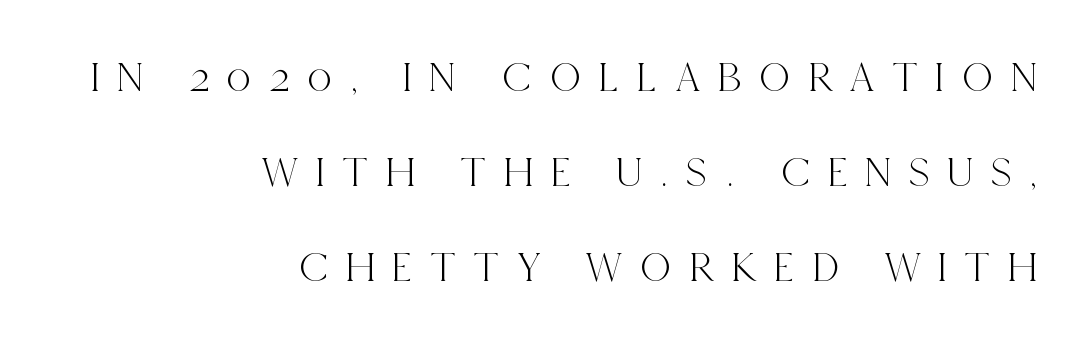
Compared with a flush-left layout, this one pins lines to the opposite, right side. Unlike italic type, these characters show no tilt at all. These lines are rendered in a variable-pitch font. Little horizontal feet cap the strokes, marking this as serif type. Compared with typical body copy, the letter spacing here is much looser. A great deal of white space separates one row of letters from the next.
